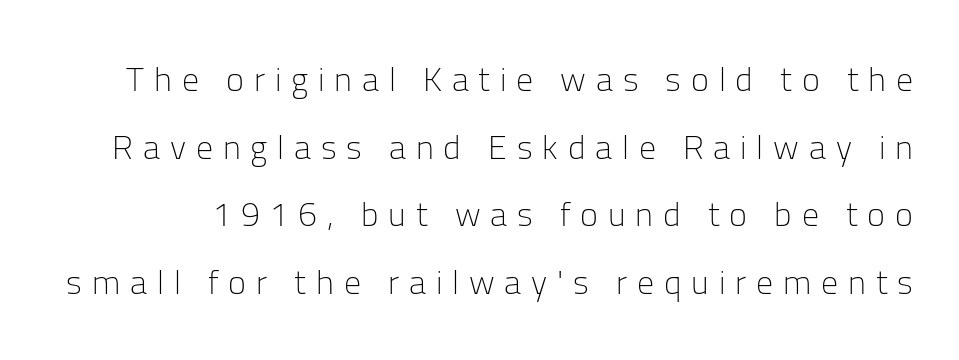
The image shows 34 px light sans-serif type, upright; set loose line spacing (1.99x), unusually wide letter spacing (+0.29 em), not underlined; low stroke contrast and a medium x-height.
